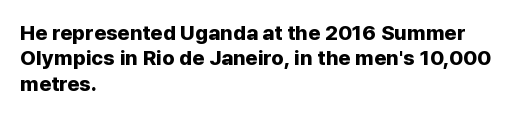
Q: Is the text bold? A: Yes.
Q: Is the text italic (slanted)? A: No, it is upright.
Q: Is the text underlined? A: No.
Q: How is the paragraph aligned? A: Left-aligned.
Q: Is the spacing between letters normal or unusually wide? A: Normal.
